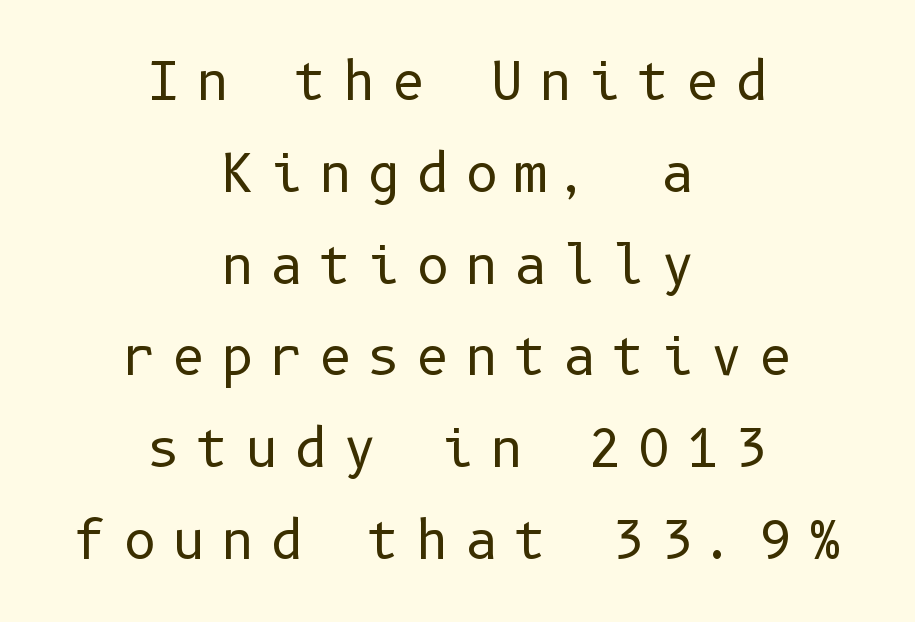
The image shows 51 px regular-weight sans-serif type, upright; set centered, line spacing 1.8x, unusually wide letter spacing (+0.31 em), not underlined; low stroke contrast and a medium x-height.
